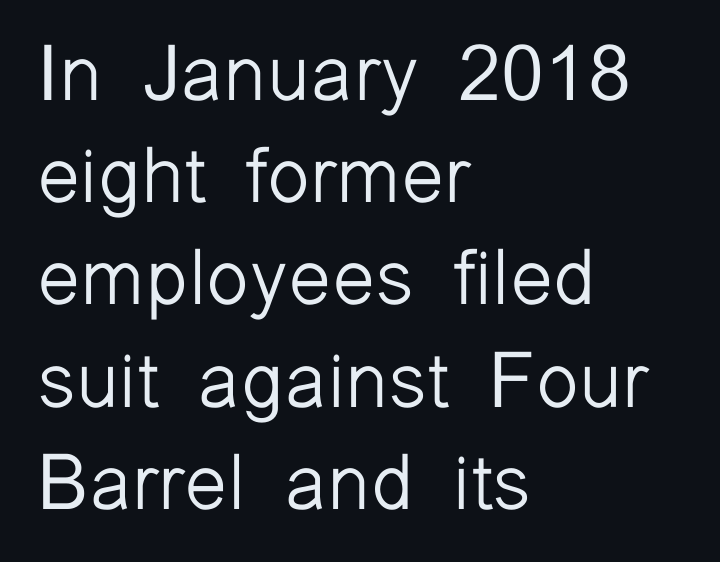
Type without underlining. Caption: multi-line text, flush left, ragged right. In terms of letterform style, serifs are entirely absent. What stands out about the letter spacing? Nothing — it is the standard amount. Weight: not bold — regular or lighter.
